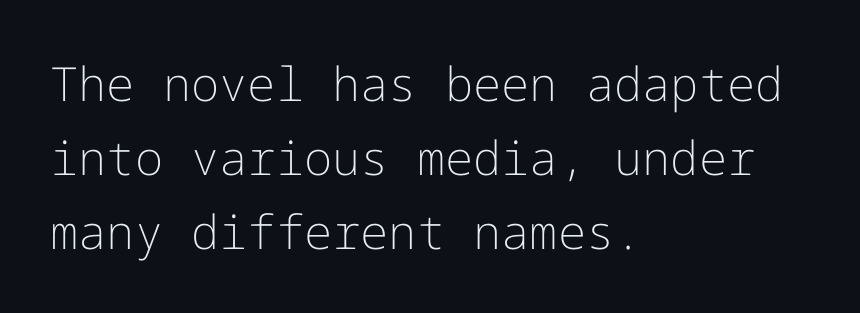
Q: Is the text bold? A: No.
Q: Is the text italic (slanted)? A: No, it is upright.
Q: Is the typeface a serif or a sans-serif typeface? A: Sans-serif.
Q: Is the text underlined? A: No.
Q: How is the paragraph aligned? A: Left-aligned.
Q: Is the spacing between letters normal or unusually wide? A: Normal.
Q: Is the spacing between lines tight, normal or loose? A: Normal.
Q: Width (condensed, normal, or wide)? A: Normal.
Q: Stroke contrast? A: Low.
Q: x-height? A: Medium.
